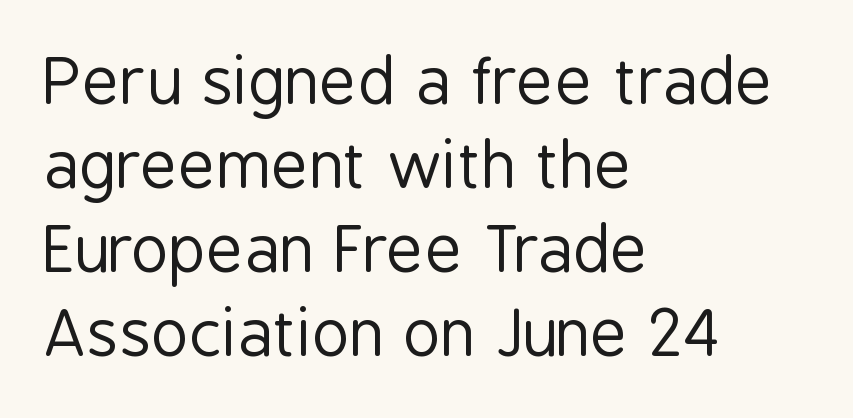
Q: Is the text bold? A: No.
Q: Is the text italic (slanted)? A: No, it is upright.
Q: Is the typeface a serif or a sans-serif typeface? A: Sans-serif.
Q: Is the text underlined? A: No.
Q: How is the paragraph aligned? A: Left-aligned.
Q: Is the spacing between letters normal or unusually wide? A: Normal.
Q: Is the spacing between lines tight, normal or loose? A: Normal.
Q: Width (condensed, normal, or wide)? A: Condensed.
Q: Stroke contrast? A: Low.
Q: x-height? A: Medium.
Q: Monospaced? A: No.
